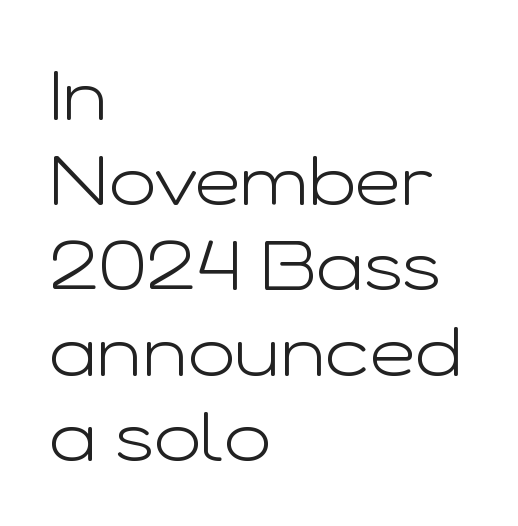
{"serif": "no", "italic": "no", "bold": "no", "weight": "light", "width": "wide", "stroke_contrast": "low", "x_height": "medium", "monospaced": "no", "underline": "no", "align": "left", "line_spacing_ratio": 1.2, "letter_spacing": "normal", "letter_spacing_em": 0.0, "glyph_px": 71}
